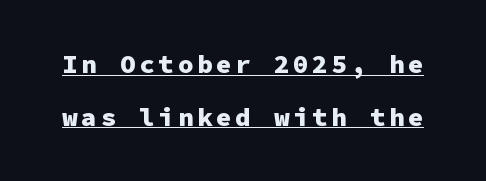
{"italic": "no", "bold": "yes", "underline": "yes", "line_spacing": "loose", "line_spacing_ratio": 2.02, "glyph_px": 26}
